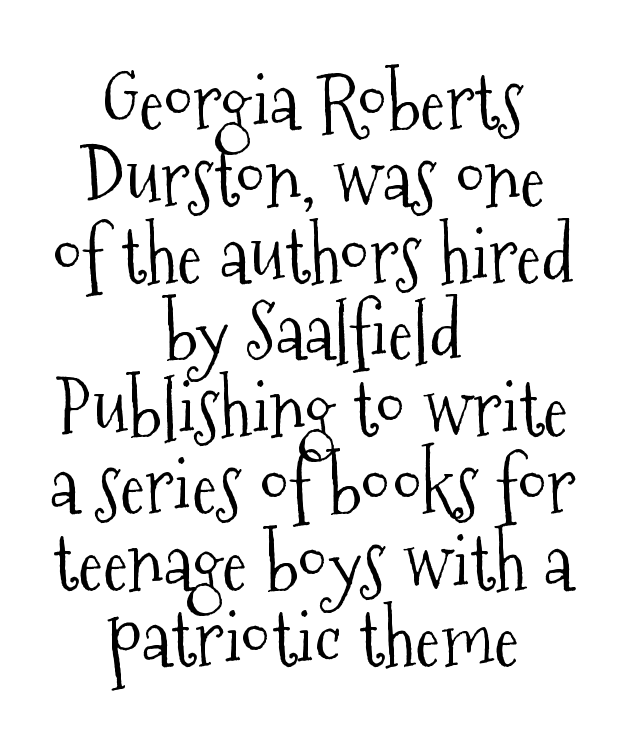
{"serif": "yes", "italic": "no", "bold": "no", "weight": "light", "width": "condensed", "stroke_contrast": "medium", "x_height": "medium", "monospaced": "no", "underline": "no", "align": "center", "line_spacing": "tight", "line_spacing_ratio": 1.01, "letter_spacing": "normal", "letter_spacing_em": 0.0, "glyph_px": 76}
